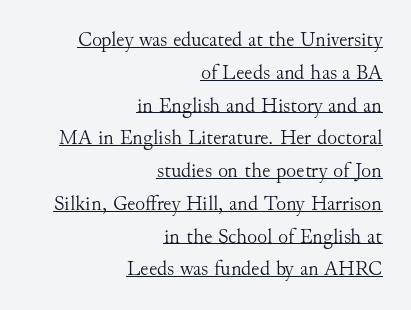
Q: Is the text bold? A: No.
Q: Is the text italic (slanted)? A: No, it is upright.
Q: Is the text underlined? A: Yes.
Q: How is the paragraph aligned? A: Right-aligned.
Q: Is the spacing between letters normal or unusually wide? A: Normal.
Q: Is the spacing between lines tight, normal or loose? A: Normal.
